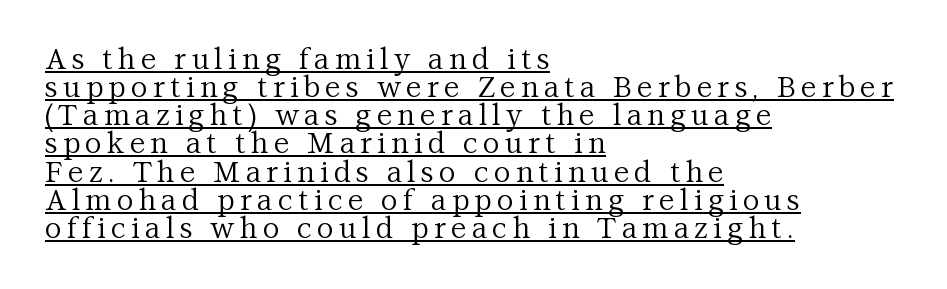
The image shows 29 px regular-weight serif type, upright; set left-aligned, tight line spacing (0.97x), underlined; medium stroke contrast and a medium x-height.
